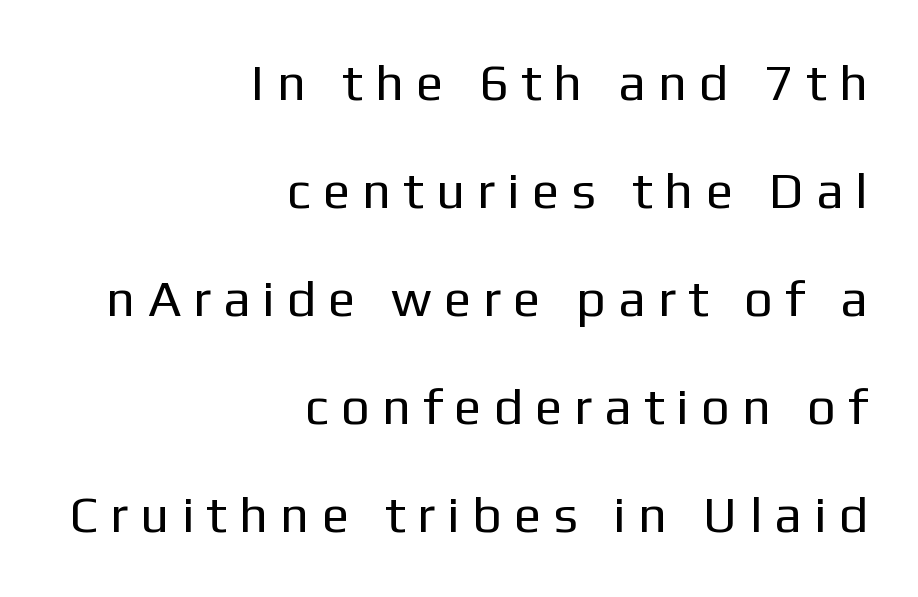
The image shows 51 px regular-weight sans-serif type, upright; set right-aligned, loose line spacing (2.12x), unusually wide letter spacing (+0.31 em), not underlined; low stroke contrast and a medium x-height.
